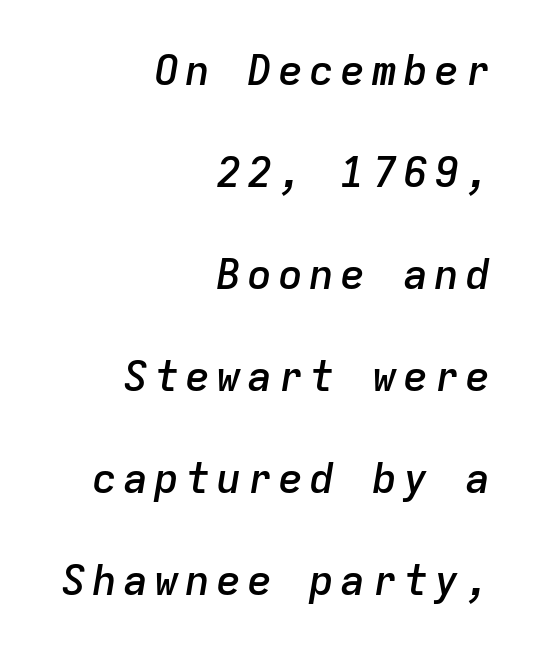
{"italic": "yes", "lean": "right", "slant_degrees": 9, "bold": "semi", "weight": "semibold", "width": "normal", "stroke_contrast": "low", "x_height": "medium", "monospaced": "yes", "underline": "no", "align": "right", "line_spacing": "loose", "line_spacing_ratio": 2.43, "glyph_px": 42}
